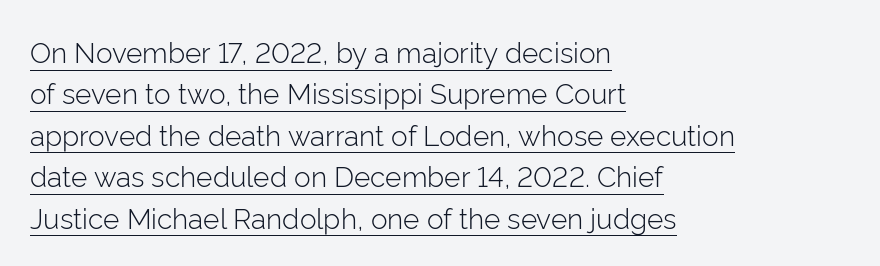
Is this a sans? Yes — the strokes have no serifs. Compared with typical paragraphs, the rows here are spaced about the same. Quick note: underline on. The letters sit at their default tracking, neither squeezed nor spread.
